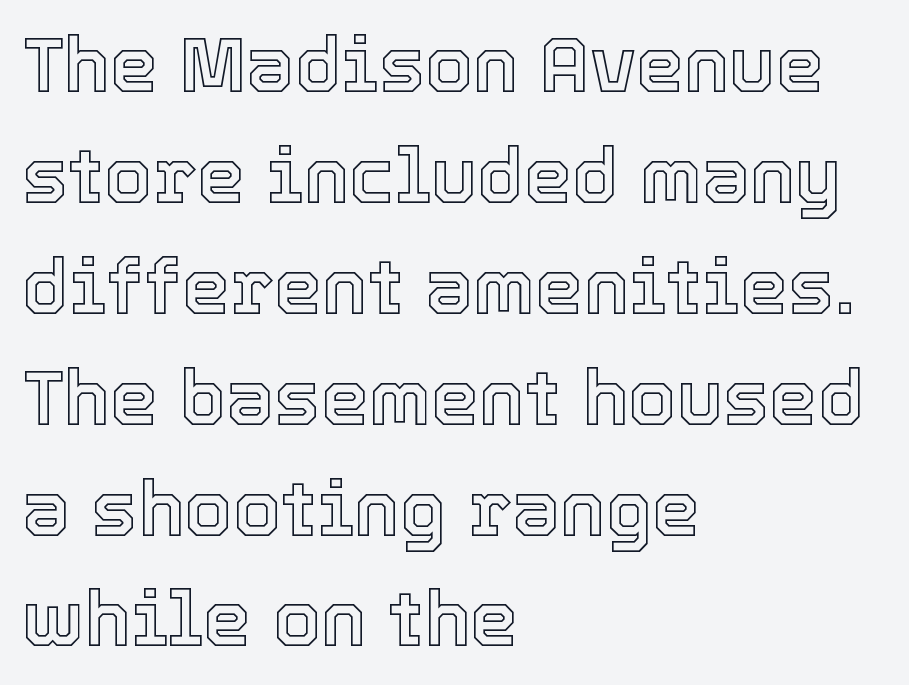
Short note: letters normally spaced. Rows of type keep a routine distance in the vertical direction. A roman cut, with each character standing at attention. The foot of each line stays bare and open. The ragged edge is on the right, which tells us the setting is flush left.
